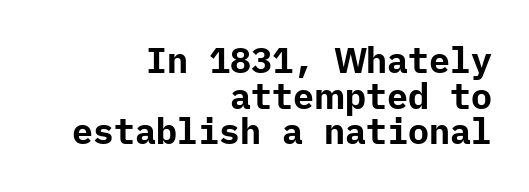
{"serif": "no", "italic": "no", "bold": "yes", "weight": "bold", "width": "normal", "stroke_contrast": "low", "x_height": "medium", "underline": "no", "align": "right", "line_spacing": "tight", "line_spacing_ratio": 1.02, "letter_spacing": "normal", "letter_spacing_em": 0.0, "glyph_px": 35}
